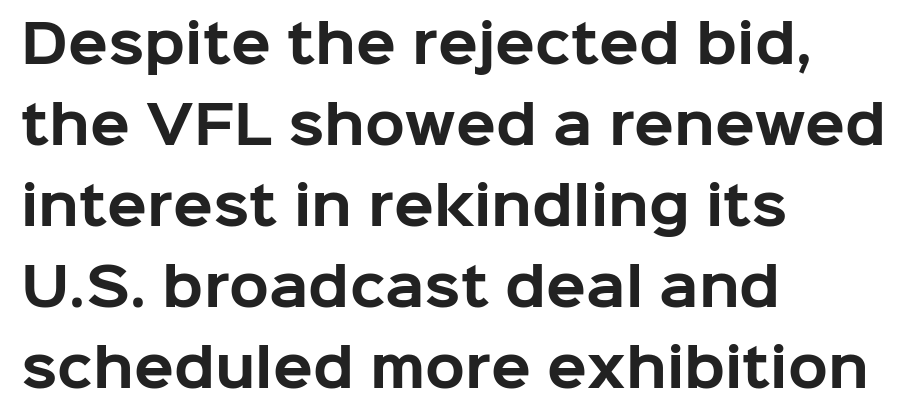
Q: Is the text bold? A: Yes.
Q: Is the text italic (slanted)? A: No, it is upright.
Q: Is the typeface a serif or a sans-serif typeface? A: Sans-serif.
Q: Is the text underlined? A: No.
Q: How is the paragraph aligned? A: Left-aligned.
Q: Is the spacing between letters normal or unusually wide? A: Normal.
Q: Is the spacing between lines tight, normal or loose? A: Normal.
Q: Width (condensed, normal, or wide)? A: Normal.
Q: Stroke contrast? A: Low.
Q: x-height? A: Medium.
Q: Monospaced? A: No.
